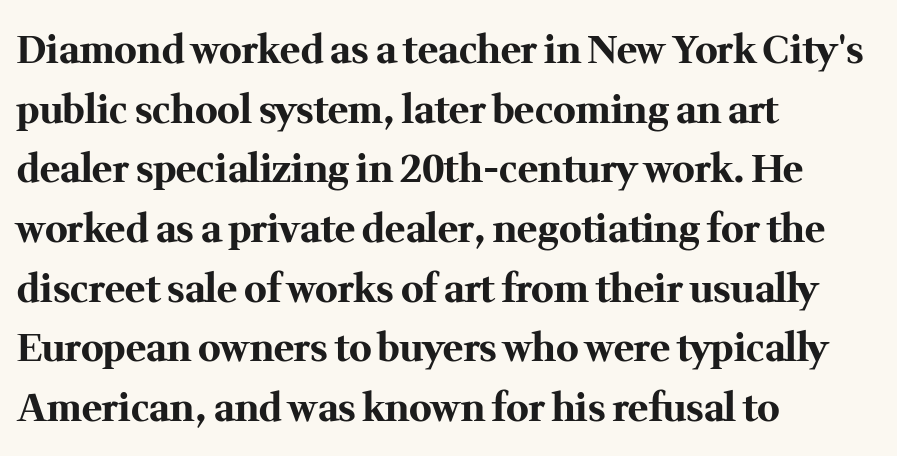
Q: Is the text bold? A: Yes.
Q: Is the text italic (slanted)? A: No, it is upright.
Q: Is the typeface a serif or a sans-serif typeface? A: Serif.
Q: Is the text underlined? A: No.
Q: How is the paragraph aligned? A: Left-aligned.
Q: Is the spacing between letters normal or unusually wide? A: Normal.
Q: Is the spacing between lines tight, normal or loose? A: Normal.
Q: Width (condensed, normal, or wide)? A: Normal.
Q: Stroke contrast? A: Medium.
Q: x-height? A: Medium.
Q: Monospaced? A: No.
